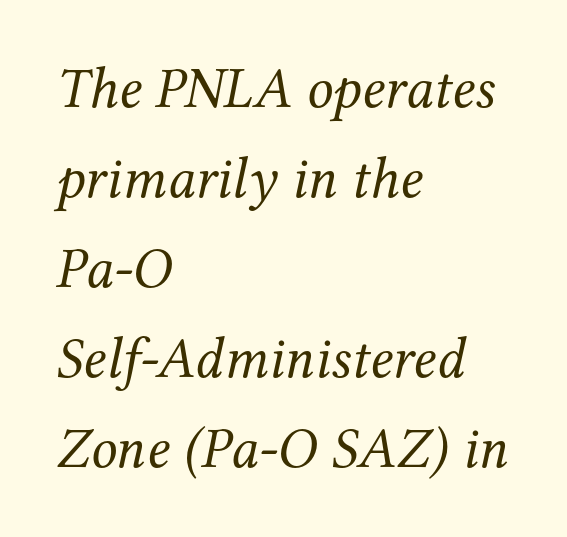
If you drew a ruler down the left edge, every line would touch it. This sample has the flowing, uneven cadence of proportional lettering. The axis of the letterforms is tilted away from vertical. The string is rendered with underlining switched off.
